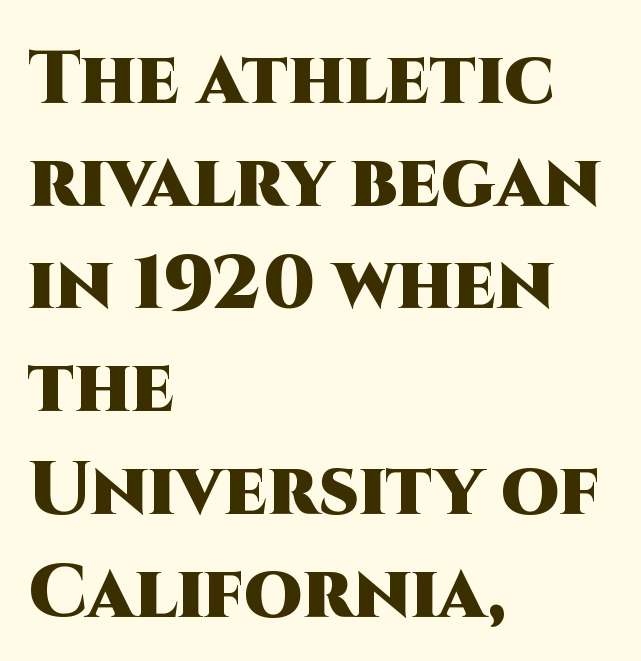
{"serif": "no", "italic": "no", "bold": "yes", "weight": "heavy", "width": "normal", "stroke_contrast": "high", "x_height": "large", "monospaced": "no", "underline": "no", "align": "left", "line_spacing": "normal", "line_spacing_ratio": 1.37, "letter_spacing": "normal", "letter_spacing_em": 0.0, "glyph_px": 75}
